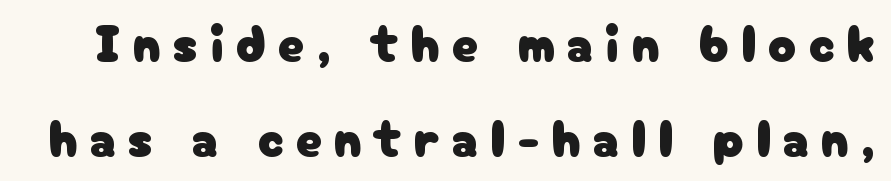
Clear beneath every line of the passage. Display-style spreading of the glyphs; the letterfit is very open. These lines are composed in type without serifs. No italicization has been applied; the sample stays upright.
